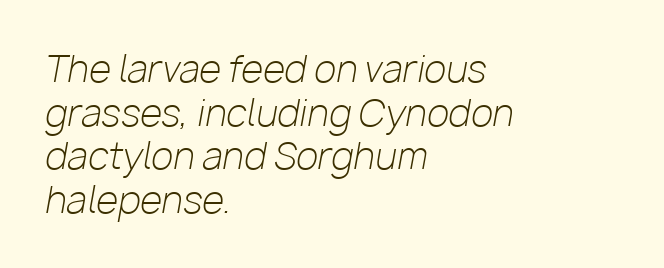
{"italic": "yes", "lean": "right", "slant_degrees": 10, "bold": "no", "weight": "light", "width": "normal", "stroke_contrast": "low", "x_height": "medium", "monospaced": "no", "underline": "no", "align": "left", "line_spacing_ratio": 1.21, "letter_spacing": "normal", "letter_spacing_em": 0.0, "glyph_px": 36}
